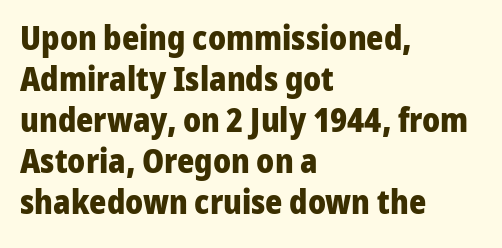
{"serif": "no", "italic": "no", "bold": "yes", "weight": "heavy", "width": "normal", "stroke_contrast": "low", "x_height": "medium", "monospaced": "no", "underline": "no", "align": "left", "line_spacing_ratio": 1.24, "letter_spacing": "normal", "letter_spacing_em": 0.0, "glyph_px": 33}
